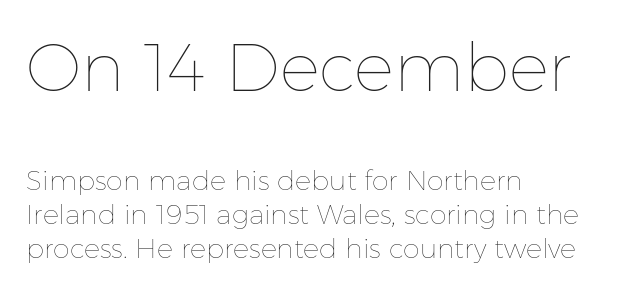
{"italic": "no", "bold": "no", "weight": "thin", "width": "normal", "stroke_contrast": "low", "x_height": "medium", "monospaced": "no", "underline": "no", "align": "left", "line_spacing": "normal", "line_spacing_ratio": 1.25, "letter_spacing": "normal", "letter_spacing_em": 0.0, "larger_block": "first", "size_ratio": 2.48, "glyph_px": 67}
